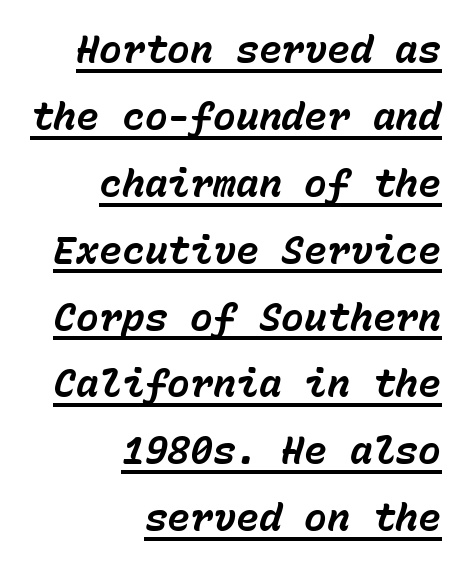
The image shows 38 px bold type, italic (leaning right), monospaced; set right-aligned, line spacing 1.76x, normal letter spacing, underlined; low stroke contrast and a medium x-height.
